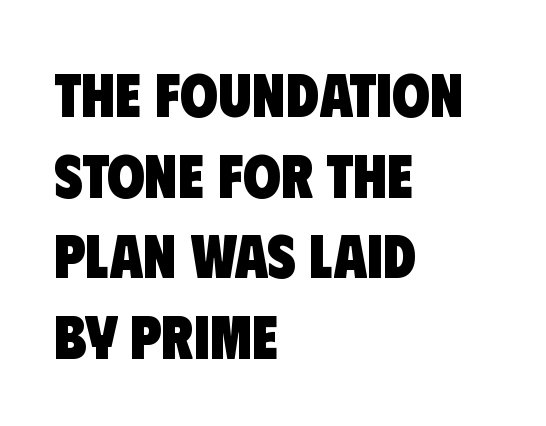
Q: Is the text bold? A: Yes.
Q: Is the typeface a serif or a sans-serif typeface? A: Sans-serif.
Q: Is the text underlined? A: No.
Q: How is the paragraph aligned? A: Left-aligned.
Q: Is the spacing between letters normal or unusually wide? A: Normal.
Q: Is the spacing between lines tight, normal or loose? A: Normal.
Q: Width (condensed, normal, or wide)? A: Condensed.
Q: Stroke contrast? A: Low.
Q: x-height? A: Large.
Q: Monospaced? A: No.
